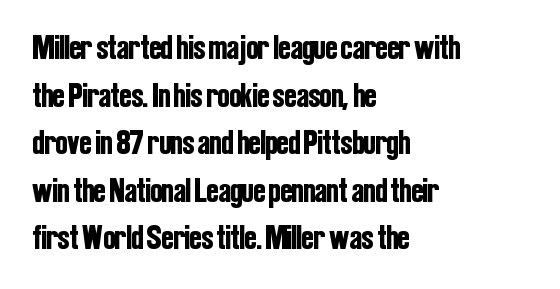
The letters sit at their default tracking, neither squeezed nor spread. Line spacing here is normal. Underlining? Definitely not there. Nope, no serifs anywhere on these letters.
